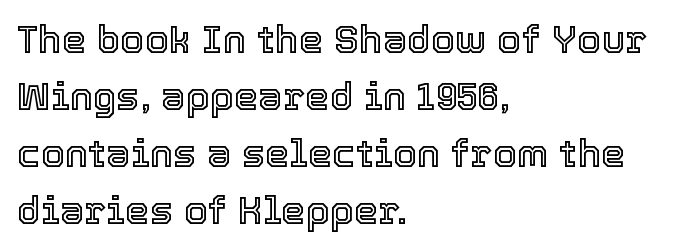
Q: Is the text italic (slanted)? A: No, it is upright.
Q: Is the text underlined? A: No.
Q: How is the paragraph aligned? A: Left-aligned.
Q: Is the spacing between letters normal or unusually wide? A: Normal.
Q: Is the spacing between lines tight, normal or loose? A: Normal.
Q: Width (condensed, normal, or wide)? A: Normal.
Q: x-height? A: Medium.
Q: Monospaced? A: No.
